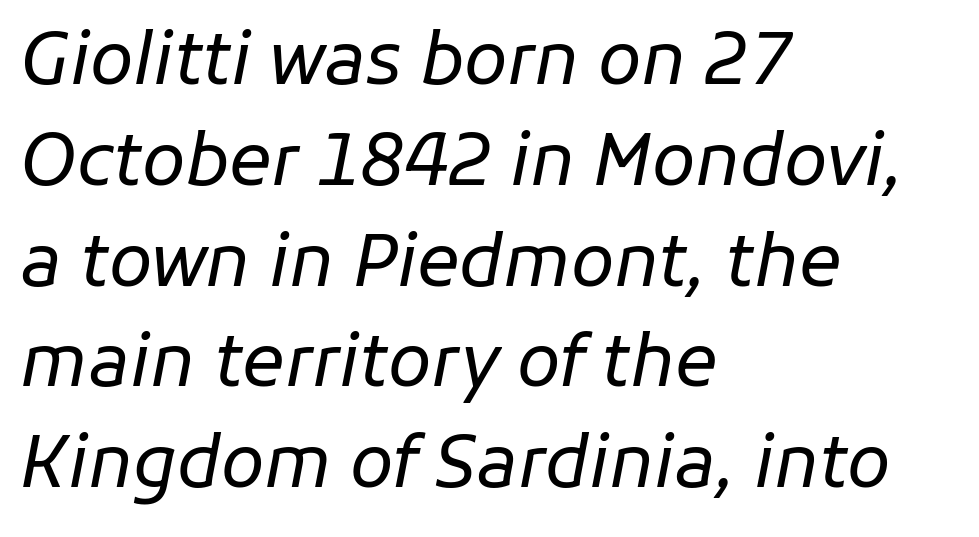
Q: Is the text bold? A: No.
Q: Is the text italic (slanted)? A: Yes, it leans right by about 11 degrees.
Q: Is the text underlined? A: No.
Q: How is the paragraph aligned? A: Left-aligned.
Q: Is the spacing between letters normal or unusually wide? A: Normal.
Q: Is the spacing between lines tight, normal or loose? A: Normal.
Q: Width (condensed, normal, or wide)? A: Normal.
Q: Stroke contrast? A: Low.
Q: x-height? A: Medium.
Q: Monospaced? A: No.
